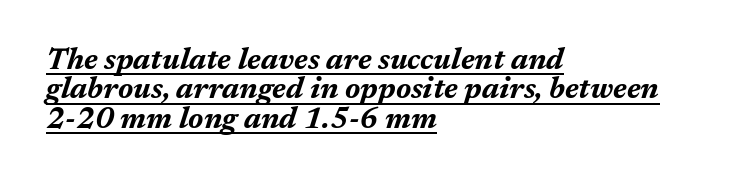
{"italic": "yes", "lean": "right", "slant_degrees": 17, "bold": "yes", "weight": "bold", "width": "normal", "stroke_contrast": "medium", "x_height": "medium", "monospaced": "no", "underline": "yes", "align": "left", "line_spacing": "tight", "line_spacing_ratio": 0.98, "letter_spacing": "normal", "letter_spacing_em": 0.0, "glyph_px": 30}
